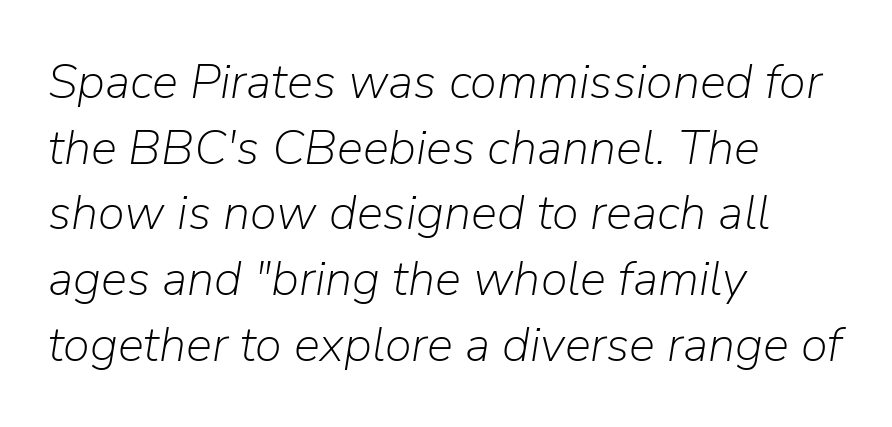
Q: Is the text bold? A: No.
Q: Is the text italic (slanted)? A: Yes, it leans right by about 9 degrees.
Q: Is the text underlined? A: No.
Q: How is the paragraph aligned? A: Left-aligned.
Q: Is the spacing between letters normal or unusually wide? A: Normal.
Q: Is the spacing between lines tight, normal or loose? A: Normal.
Q: Width (condensed, normal, or wide)? A: Normal.
Q: Stroke contrast? A: Low.
Q: x-height? A: Medium.
Q: Monospaced? A: No.
